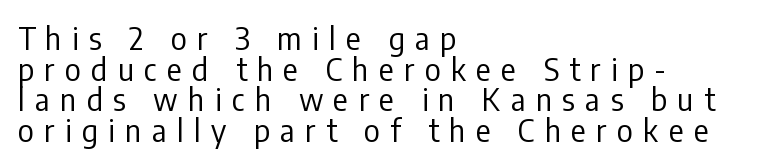
The image shows 31 px regular-weight, condensed sans-serif type, upright; set left-aligned, tight line spacing (0.99x), unusually wide letter spacing (+0.33 em), not underlined; low stroke contrast and a medium x-height.
